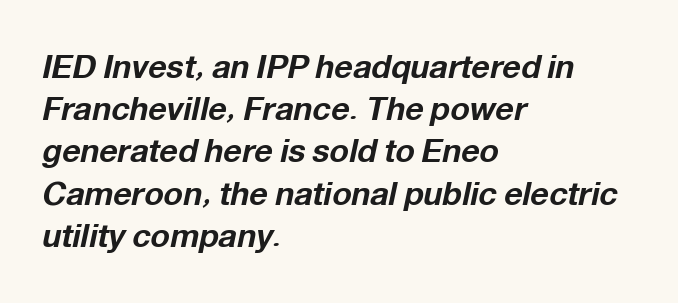
Q: Is the text bold? A: Yes.
Q: Is the text italic (slanted)? A: Yes, it leans right by about 12 degrees.
Q: Is the text underlined? A: No.
Q: How is the paragraph aligned? A: Left-aligned.
Q: Is the spacing between letters normal or unusually wide? A: Normal.
Q: Is the spacing between lines tight, normal or loose? A: Normal.
Q: Width (condensed, normal, or wide)? A: Normal.
Q: Stroke contrast? A: Low.
Q: x-height? A: Medium.
Q: Monospaced? A: No.
